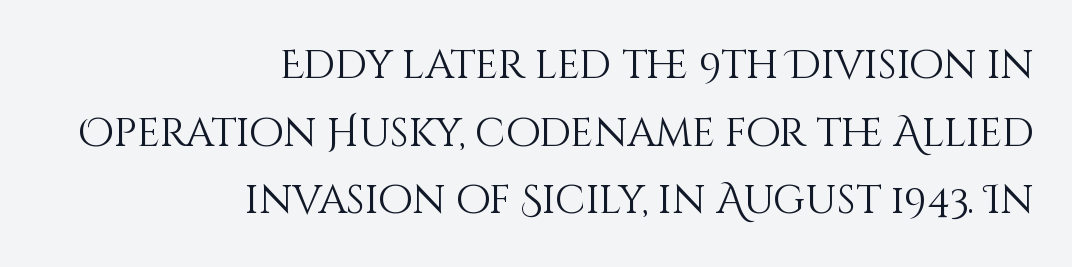
Q: Is the text bold? A: No.
Q: Is the text italic (slanted)? A: No, it is upright.
Q: Is the text underlined? A: No.
Q: How is the paragraph aligned? A: Right-aligned.
Q: Is the spacing between letters normal or unusually wide? A: Normal.
Q: Is the spacing between lines tight, normal or loose? A: Normal.
Q: Width (condensed, normal, or wide)? A: Normal.
Q: Stroke contrast? A: Medium.
Q: x-height? A: Large.
Q: Monospaced? A: No.
